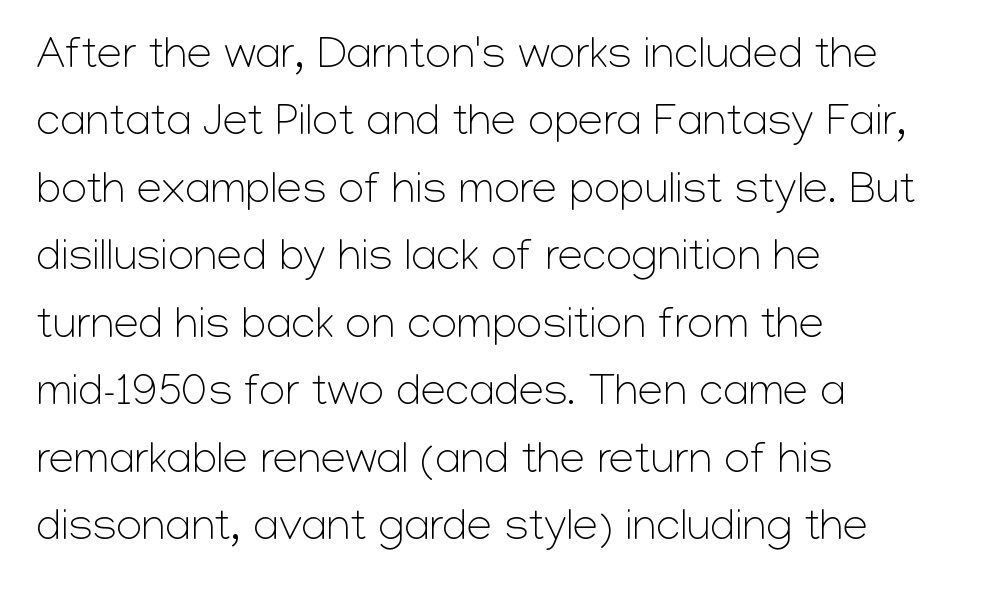
Q: Is the text bold? A: No.
Q: Is the text italic (slanted)? A: No, it is upright.
Q: Is the typeface a serif or a sans-serif typeface? A: Sans-serif.
Q: Is the text underlined? A: No.
Q: How is the paragraph aligned? A: Left-aligned.
Q: Is the spacing between letters normal or unusually wide? A: Normal.
Q: Is the spacing between lines tight, normal or loose? A: Normal.
Q: Width (condensed, normal, or wide)? A: Normal.
Q: Stroke contrast? A: Low.
Q: x-height? A: Medium.
Q: Monospaced? A: No.
